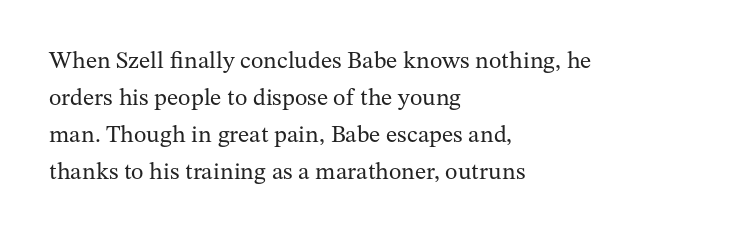
{"italic": "no", "bold": "no", "underline": "no", "align": "left", "line_spacing": "normal", "line_spacing_ratio": 1.54, "letter_spacing": "normal", "letter_spacing_em": 0.0, "glyph_px": 24}
